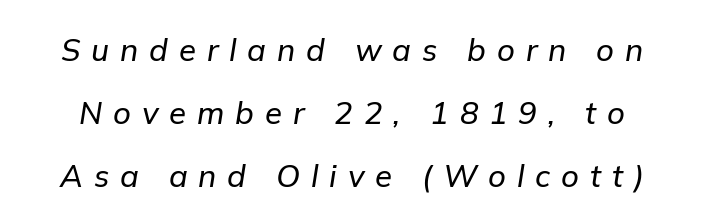
{"italic": "yes", "lean": "right", "slant_degrees": 9, "width": "normal", "stroke_contrast": "low", "x_height": "medium", "monospaced": "no", "underline": "no", "line_spacing": "loose", "line_spacing_ratio": 2.03, "letter_spacing": "wide", "letter_spacing_em": 0.35, "glyph_px": 31}
